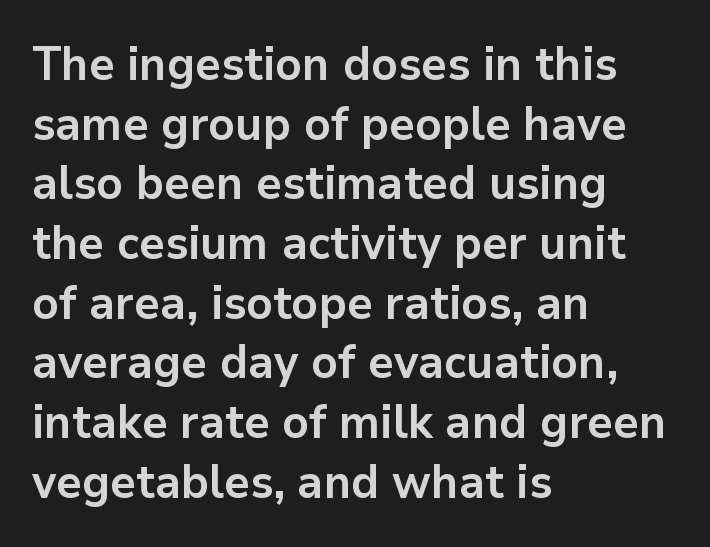
No italicization has been applied; the sample stays upright. Beneath every word, the page is bare. Tracking here is standard; glyphs follow each other at the usual distance. If you drew a ruler down the left edge, every line would touch it. Does the weight exceed regular? Yes, all the way to bold. Quick note: interline space is typical.
